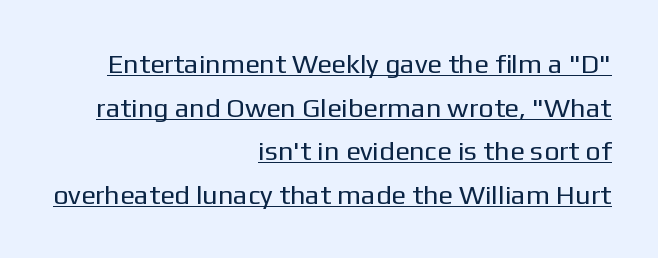
Heaviness? Minimal to ordinary, like unemphasized prose. Like a heading marked for emphasis, these lines bear an underscore. Nobody touched the tracking dial on this one. The space between consecutive lines is moderate. Every row of glyphs terminates at an identical x-position on the right.
